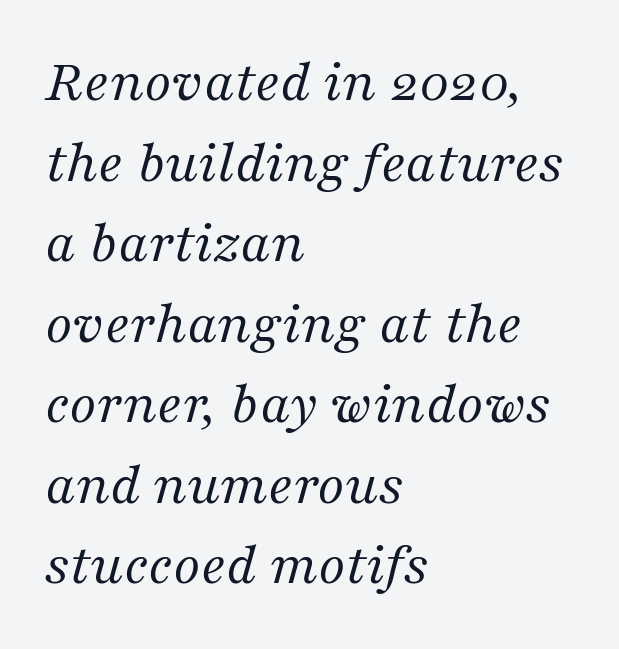
Q: Is the text bold? A: No.
Q: Is the text italic (slanted)? A: Yes, it leans right by about 16 degrees.
Q: Is the typeface a serif or a sans-serif typeface? A: Serif.
Q: Is the text underlined? A: No.
Q: How is the paragraph aligned? A: Left-aligned.
Q: Is the spacing between letters normal or unusually wide? A: Normal.
Q: Is the spacing between lines tight, normal or loose? A: Normal.
Q: Width (condensed, normal, or wide)? A: Normal.
Q: Stroke contrast? A: Medium.
Q: x-height? A: Medium.
Q: Monospaced? A: No.
